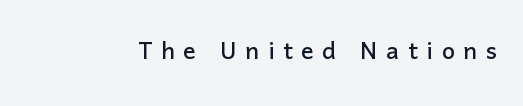
The image shows 31 px sans-serif type, upright; set unusually wide letter spacing (+0.28 em), not underlined; low stroke contrast and a medium x-height.
